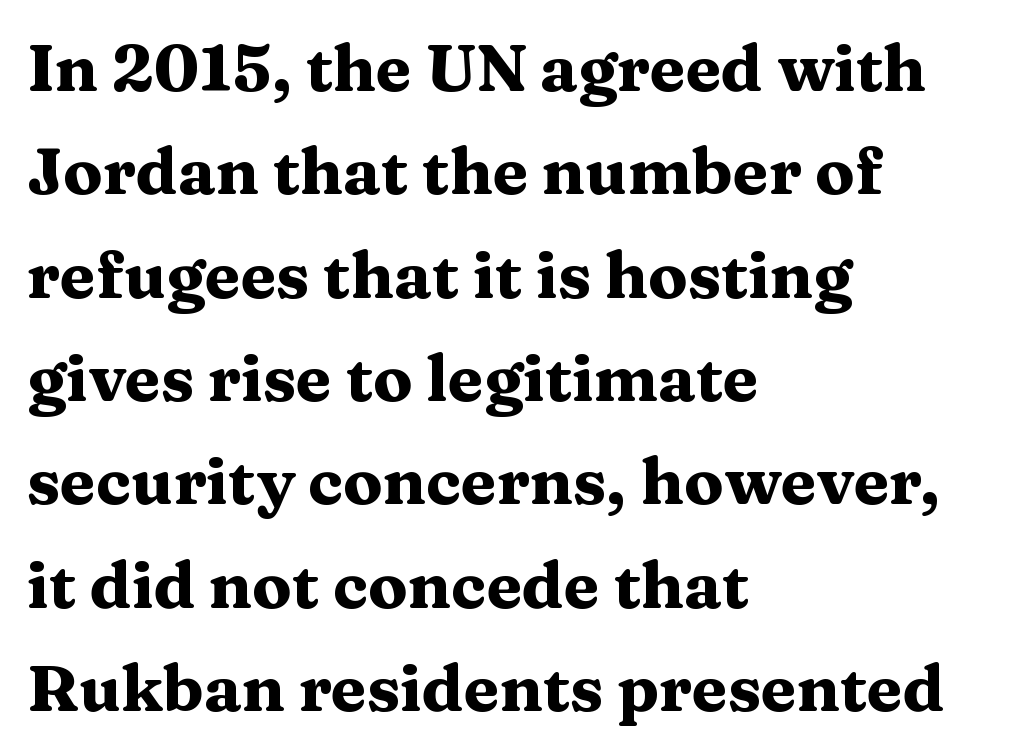
{"serif": "yes", "italic": "no", "bold": "yes", "weight": "heavy", "width": "wide", "stroke_contrast": "medium", "x_height": "medium", "monospaced": "no", "underline": "no", "align": "left", "line_spacing": "normal", "line_spacing_ratio": 1.59, "letter_spacing": "normal", "letter_spacing_em": 0.0, "glyph_px": 65}
